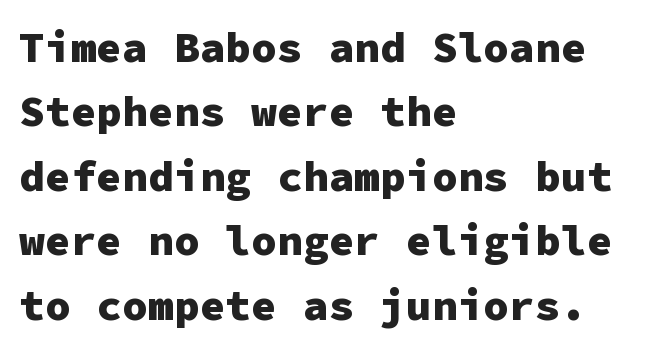
The image shows 43 px heavy sans-serif type, upright, monospaced; set left-aligned, normal line spacing (1.5x), normal letter spacing, not underlined; low stroke contrast and a medium x-height.
